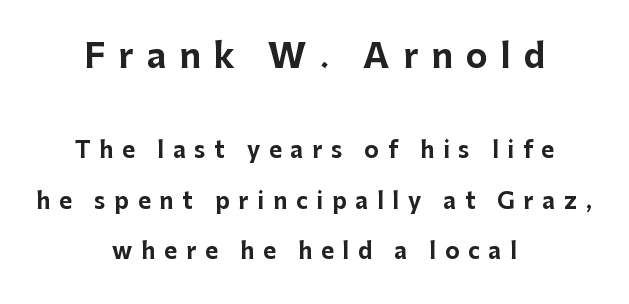
Vertically, the passage feels expansive, rows floating well apart. Rule under the text: the space is simply empty. The upper block of text is set noticeably larger than the block beneath it. Chunky letters — that's bold for sure. If you drew a line through each stem, it would be perfectly vertical.
